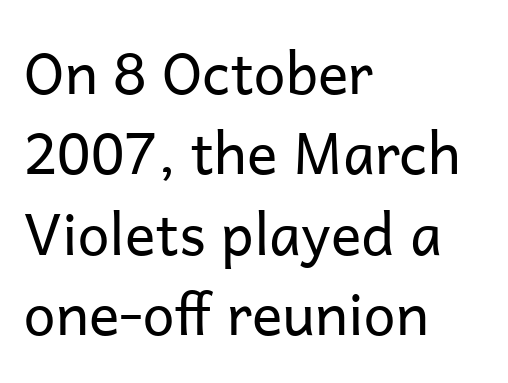
The image shows 57 px regular-weight sans-serif type, upright; set left-aligned, normal line spacing (1.41x), normal letter spacing, not underlined; low stroke contrast and a medium x-height.
